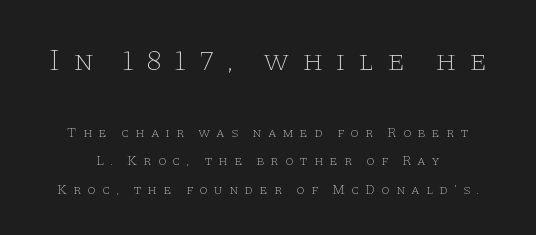
The image shows 30 px thin, wide serif type, upright; set loose line spacing (2.03x), unusually wide letter spacing (+0.41 em), not underlined; the first (top) block is 2.14x larger; low stroke contrast and a large x-height.
